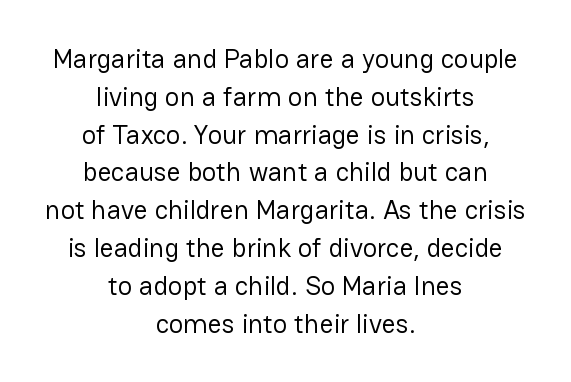
The image shows 27 px text type, upright; set centered, normal line spacing (1.4x), normal letter spacing, not underlined.
